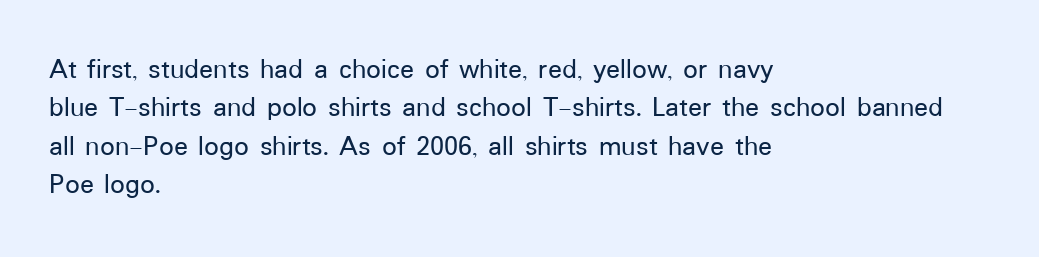
Baseline-to-baseline distance is the conventional proportion of letter height. This sample is left-justified, so line endings fall wherever the words run out. The face used here is proportionally spaced, like ordinary book or web type. Has an underline been added? It has not. In terms of letterform style, serifs are entirely absent. Style check: upright.
